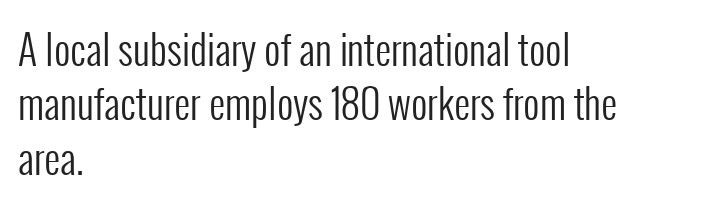
{"serif": "no", "italic": "no", "bold": "no", "weight": "regular", "width": "condensed", "stroke_contrast": "low", "x_height": "medium", "monospaced": "no", "underline": "no", "align": "left", "line_spacing": "normal", "line_spacing_ratio": 1.36, "letter_spacing": "normal", "letter_spacing_em": 0.0, "glyph_px": 40}
